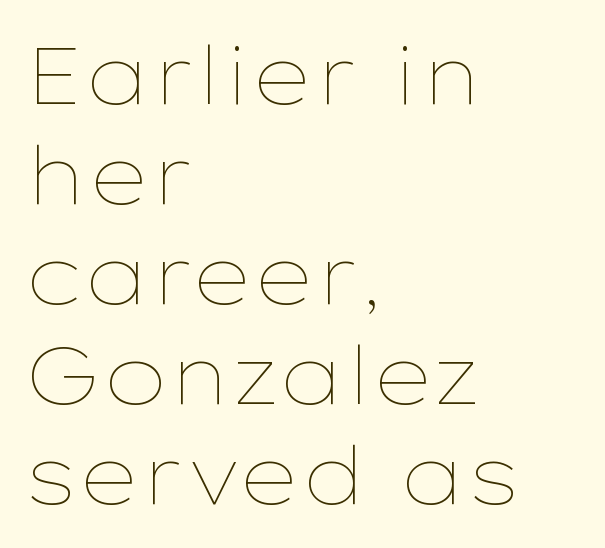
{"italic": "no", "bold": "no", "weight": "thin", "width": "wide", "stroke_contrast": "low", "x_height": "medium", "monospaced": "no", "underline": "no", "align": "left", "line_spacing": "normal", "line_spacing_ratio": 1.25, "letter_spacing": "normal", "letter_spacing_em": 0.0, "glyph_px": 80}
